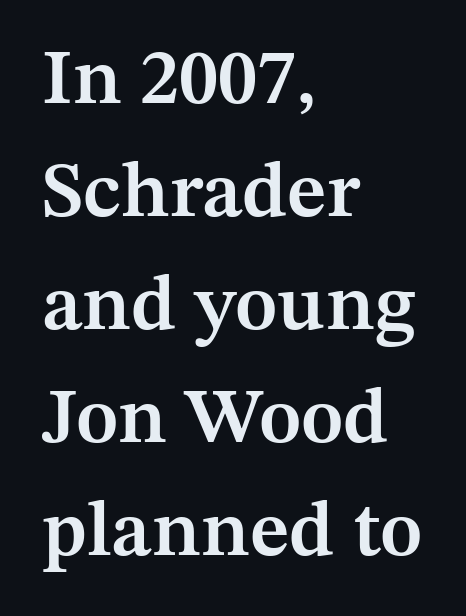
Weight: semibold (demi). The passage is arranged the way most books set body copy — flush left. A bare baseline throughout the passage. Looks like regular typesetting: each glyph gets only the width it needs. You could call the tracking neutral — neither tight nor loose.
